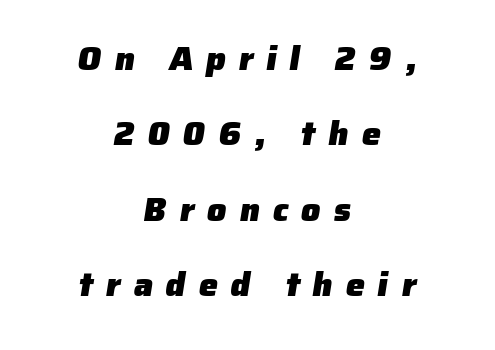
Is the letter spacing exaggerated? Yes — the characters are pushed far apart. A student would call this center alignment; a typographer would say set centered. Regarding leading, the lines here are spaced well apart. Descenders are the only things crossing below the line. Thick stems and heavy bowls — unmistakably bold. The rendering uses natural spacing where letterforms have individual widths.
